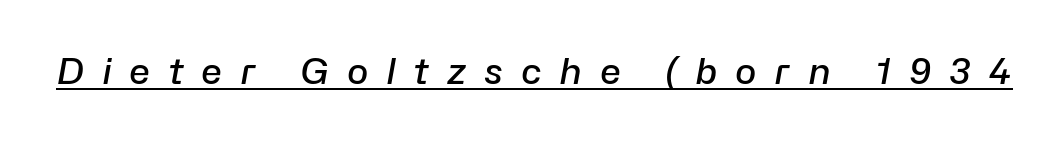
The sample has been set in demibold, a notch under bold. You can see a thin bar hugging the bottom of the glyphs. Tracking here is generous; glyphs stand well apart from one another. This is oblique type, the kind used for emphasis or titles. Is this a fixed-width face? No — the glyphs have proportional, varying widths.
